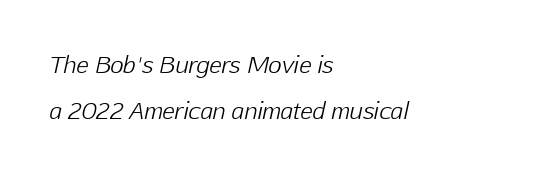
The rag falls on the right side of this text block. Beneath every word, the page is bare. Airy leading. Unbolded letterforms with no extra heft. The letters sit at their default tracking, neither squeezed nor spread. In terms of posture, this sample is oblique.
